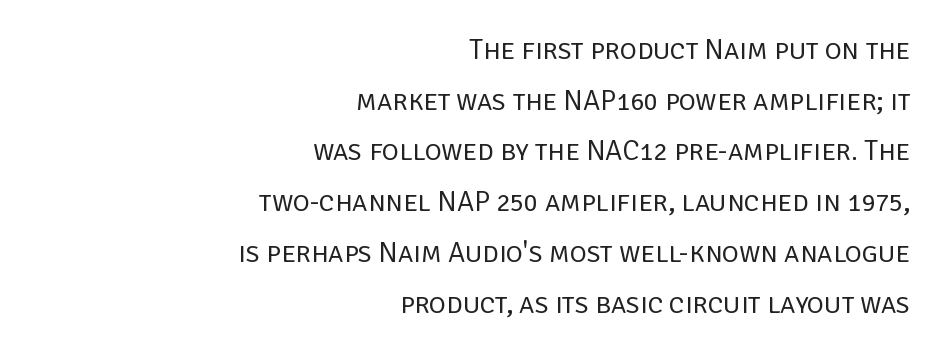
Standard letterfit; no display-style spreading of the glyphs. Beneath every word, the page is bare. Do the characters align in a grid? No, the font is proportional. The glyphs in this specimen are sans serif.
